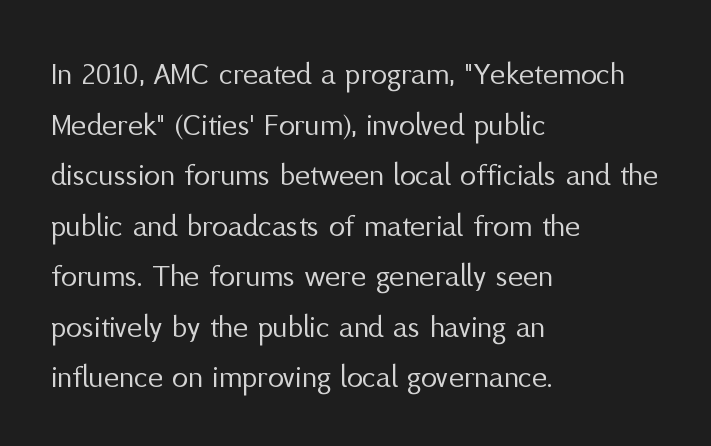
The image shows 32 px regular-weight sans-serif type, upright; set left-aligned, normal line spacing (1.58x), normal letter spacing, not underlined; medium stroke contrast and a medium x-height.
